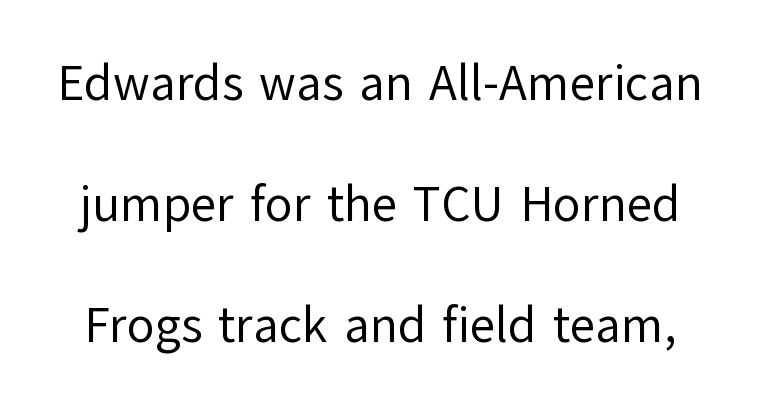
Q: Is the text bold? A: No.
Q: Is the text italic (slanted)? A: No, it is upright.
Q: Is the typeface a serif or a sans-serif typeface? A: Sans-serif.
Q: Is the text underlined? A: No.
Q: Is the spacing between letters normal or unusually wide? A: Normal.
Q: Is the spacing between lines tight, normal or loose? A: Loose.
Q: Width (condensed, normal, or wide)? A: Normal.
Q: Stroke contrast? A: Low.
Q: x-height? A: Medium.
Q: Monospaced? A: No.
